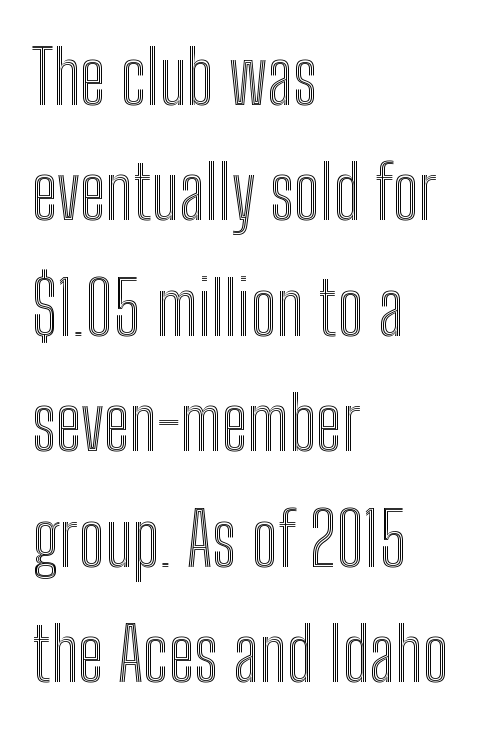
Q: Is the text italic (slanted)? A: No, it is upright.
Q: Is the text underlined? A: No.
Q: How is the paragraph aligned? A: Left-aligned.
Q: Is the spacing between letters normal or unusually wide? A: Normal.
Q: Is the spacing between lines tight, normal or loose? A: Normal.
Q: Width (condensed, normal, or wide)? A: Condensed.
Q: x-height? A: Medium.
Q: Monospaced? A: No.
